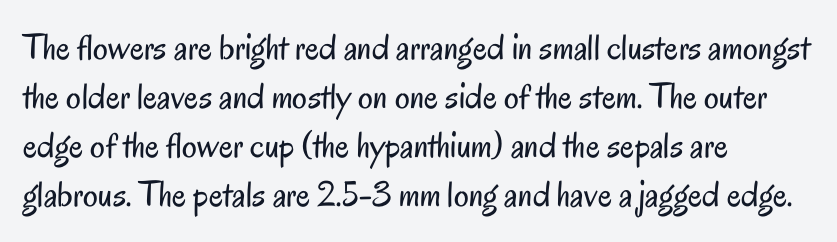
Ink coverage per letter is moderate at most. Interline gaps are of average width in this sample. This rendering leaves character spacing at its baseline value. The setting favours the left margin, as ordinary paragraphs usually do.
